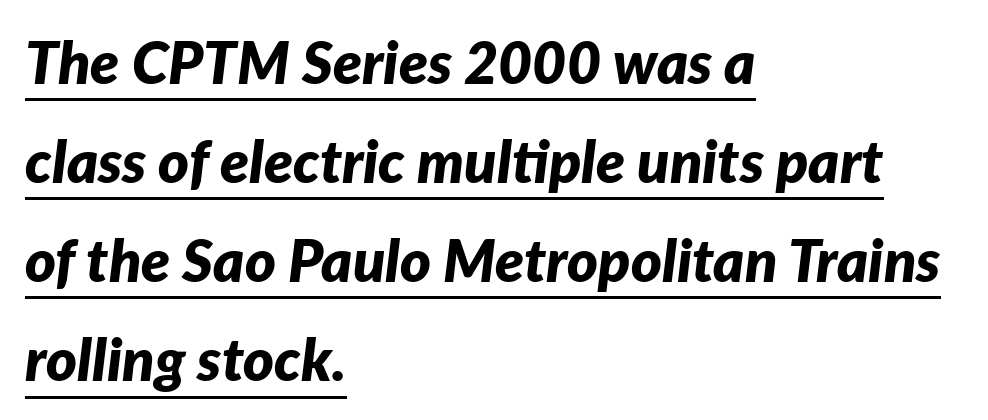
The image shows 59 px bold type, italic (leaning right); set left-aligned, normal line spacing (1.68x), normal letter spacing, underlined; low stroke contrast and a medium x-height.
